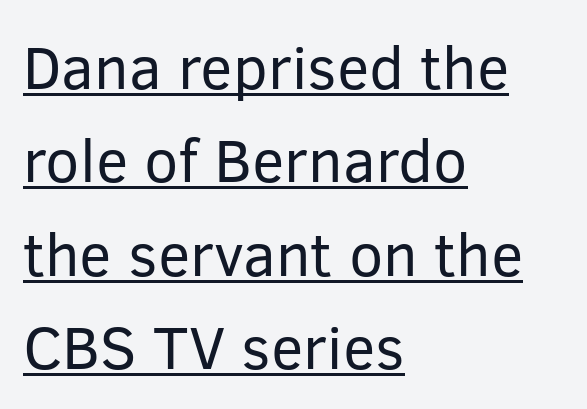
The image shows 61 px regular-weight sans-serif type, upright; set left-aligned, normal line spacing (1.53x), normal letter spacing, underlined; low stroke contrast and a medium x-height.
